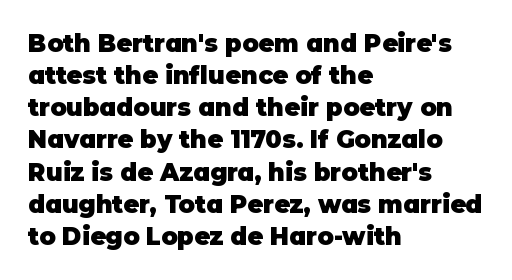
The image shows 24 px bold type, upright; set left-aligned, normal line spacing (1.34x), normal letter spacing, not underlined.
